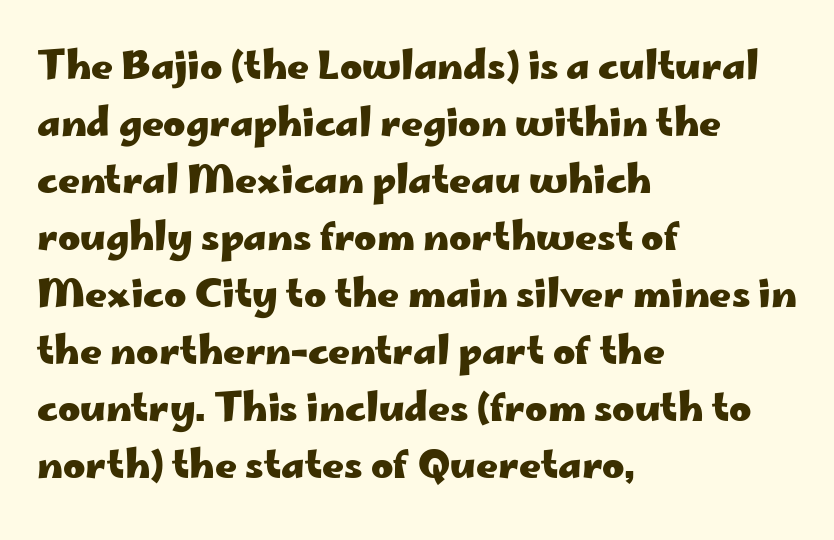
Is this a sans? Yes — the strokes have no serifs. Every row of glyphs begins at an identical x-position on the left. The passage shown is typed in a proportional face where columns would drift. In terms of posture, this sample is upright.
